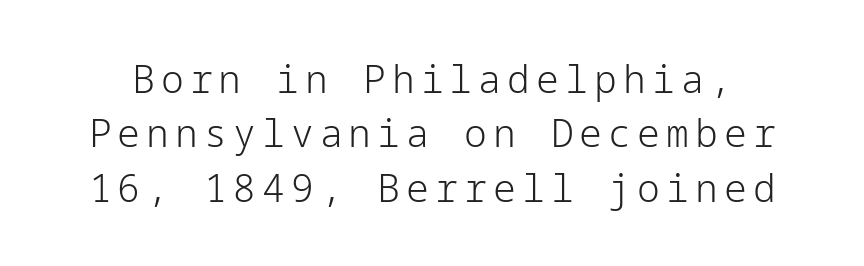
{"serif": "no", "italic": "no", "bold": "no", "weight": "light", "width": "normal", "stroke_contrast": "low", "x_height": "medium", "underline": "no", "line_spacing": "normal", "line_spacing_ratio": 1.43, "glyph_px": 38}
